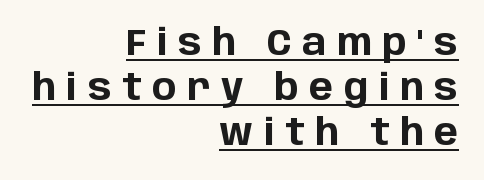
The image shows 36 px bold sans-serif type, upright; set right-aligned, normal line spacing (1.25x), unusually wide letter spacing (+0.3 em), underlined; low stroke contrast and a large x-height.
